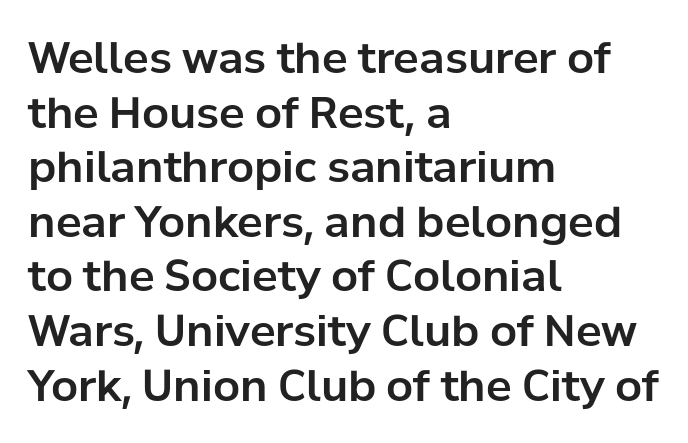
The image shows 43 px sans-serif type, upright; set left-aligned, normal line spacing (1.27x), normal letter spacing, not underlined; low stroke contrast and a medium x-height.
